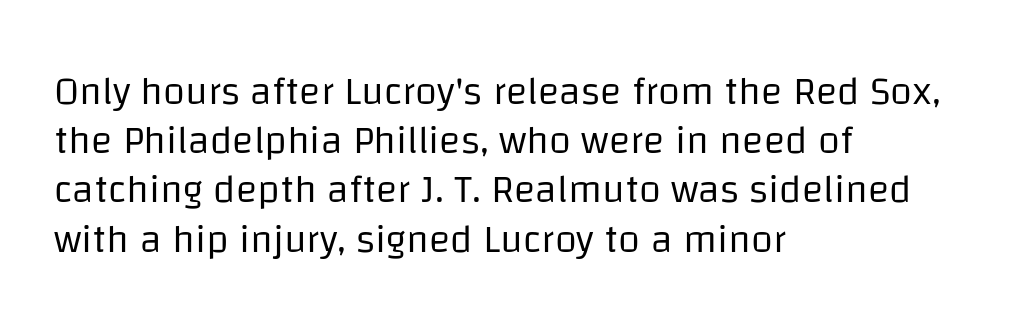
Do the letters lean? They stand straight. The strip under each line holds only bare page. Nope, no serifs anywhere on these letters. The typeface has the unassuming heft of standard copy or less. Observe the ordinary spacing: letters are neighbours, not strangers.
